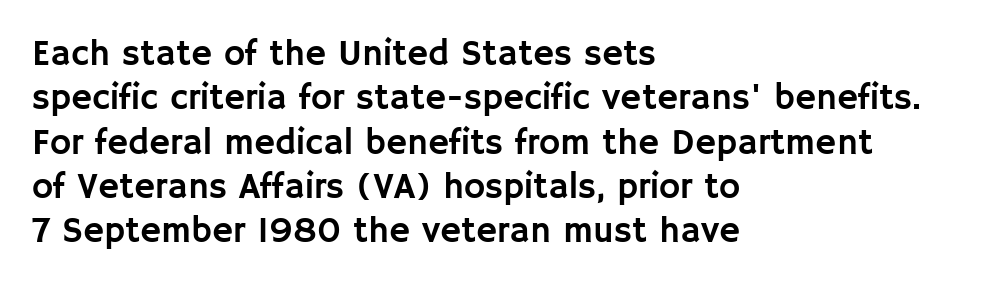
Note the varied advance widths — an 'i' is clearly narrower than an 'm'. The letters stand upright; this is a roman face. Nothing sits at the stroke ends, so this counts as sans-serif. You could call the tracking neutral — neither tight nor loose. Visually the block forms a straight wall on the left and a jagged coastline on the right. Has an underline been added? It has not.
